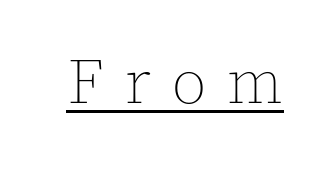
The image shows 63 px thin type, upright; set unusually wide letter spacing (+0.34 em), underlined; a medium x-height.
